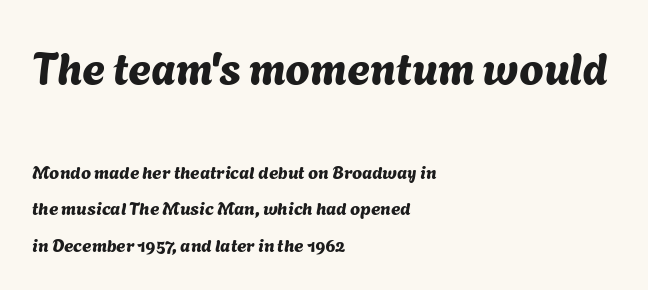
Q: Is the typeface a serif or a sans-serif typeface? A: Sans-serif.
Q: Is the text underlined? A: No.
Q: How is the paragraph aligned? A: Left-aligned.
Q: Is the spacing between letters normal or unusually wide? A: Normal.
Q: Is the spacing between lines tight, normal or loose? A: Loose.
Q: Which block of text is set in a larger size, the first (top) or the second (bottom)? A: The first (top) one.
Q: Width (condensed, normal, or wide)? A: Normal.
Q: Stroke contrast? A: Medium.
Q: x-height? A: Medium.
Q: Monospaced? A: No.
